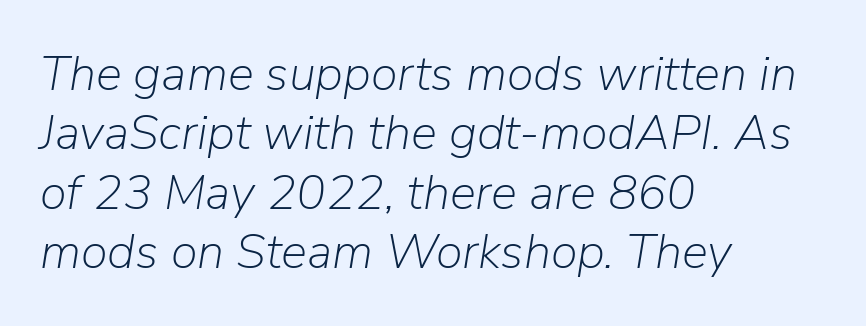
The glyphs look as if they've been sheared to an angle. The letters advance in unequal steps, a hallmark of proportional type. The foot of each line stays bare and open. The strokes carry an ordinary text weight at most.
